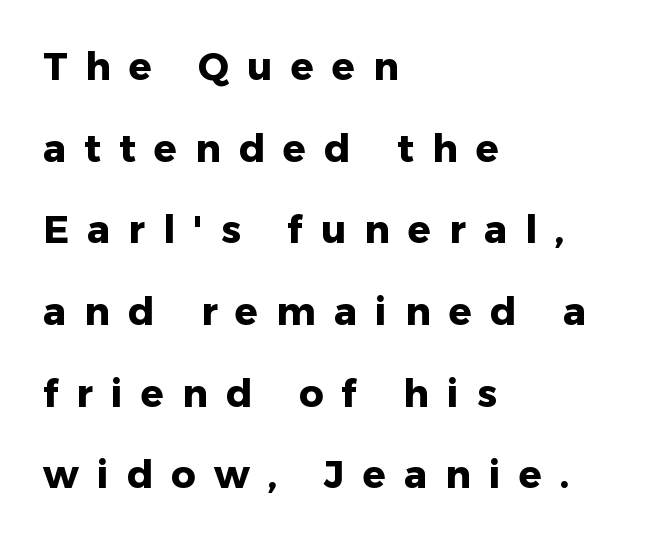
Q: Is the text bold? A: Yes.
Q: Is the text italic (slanted)? A: No, it is upright.
Q: Is the typeface a serif or a sans-serif typeface? A: Sans-serif.
Q: Is the text underlined? A: No.
Q: How is the paragraph aligned? A: Left-aligned.
Q: Is the spacing between letters normal or unusually wide? A: Unusually wide.
Q: Is the spacing between lines tight, normal or loose? A: Loose.
Q: Width (condensed, normal, or wide)? A: Normal.
Q: Stroke contrast? A: Low.
Q: x-height? A: Medium.
Q: Monospaced? A: No.
